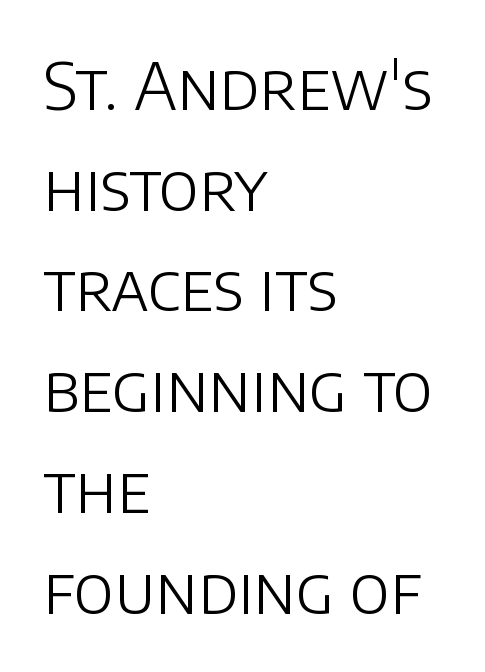
{"serif": "no", "italic": "no", "bold": "no", "weight": "light", "width": "normal", "stroke_contrast": "low", "x_height": "large", "monospaced": "no", "underline": "no", "align": "left", "line_spacing": "normal", "line_spacing_ratio": 1.55, "letter_spacing": "normal", "letter_spacing_em": 0.0, "glyph_px": 65}
